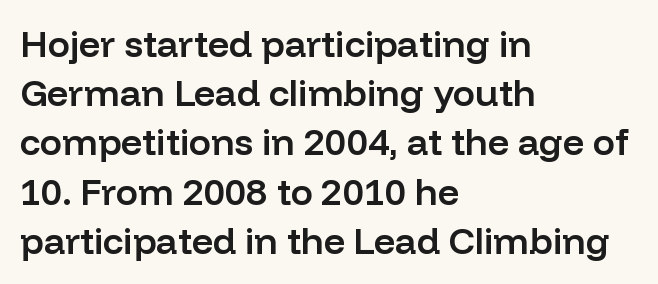
The image shows 37 px semibold sans-serif type, upright; set left-aligned, normal line spacing (1.33x), normal letter spacing, not underlined; low stroke contrast and a medium x-height.
